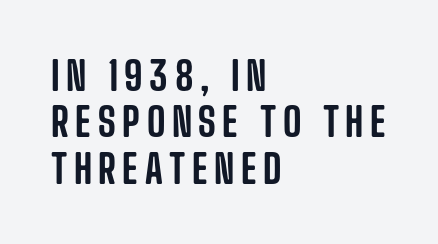
The image shows 40 px condensed sans-serif type, upright; set left-aligned, line spacing 1.16x, not underlined; low stroke contrast and a large x-height.
